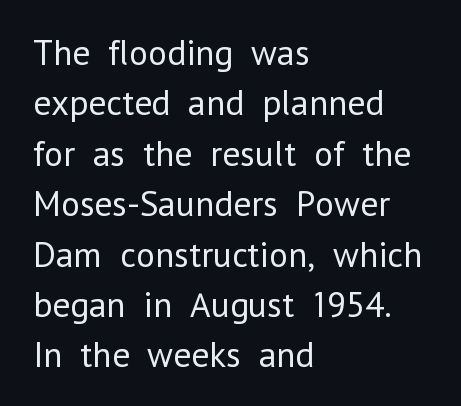
The image shows 36 px regular-weight sans-serif type, upright; set left-aligned, normal line spacing (1.4x), normal letter spacing, not underlined; low stroke contrast and a medium x-height.
